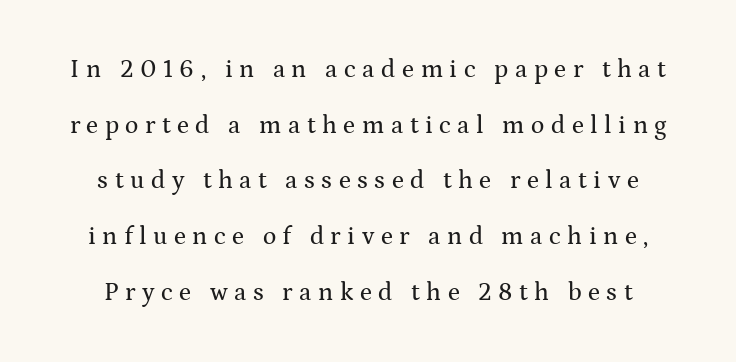
{"italic": "no", "underline": "no", "line_spacing": "loose", "line_spacing_ratio": 2.23, "letter_spacing": "wide", "letter_spacing_em": 0.26, "glyph_px": 25}
